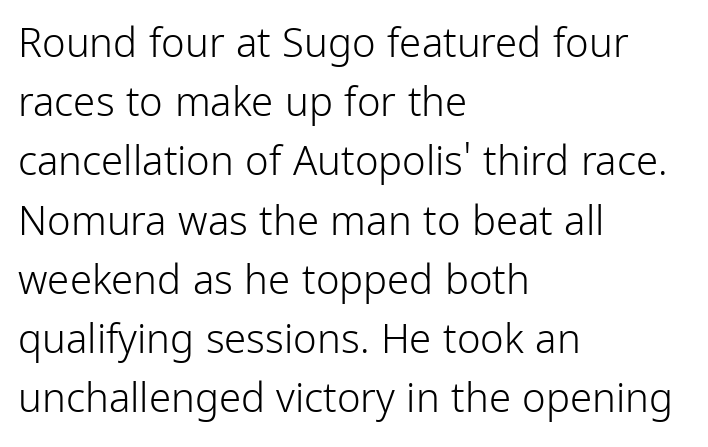
Q: Is the text bold? A: No.
Q: Is the text italic (slanted)? A: No, it is upright.
Q: Is the typeface a serif or a sans-serif typeface? A: Sans-serif.
Q: Is the text underlined? A: No.
Q: How is the paragraph aligned? A: Left-aligned.
Q: Is the spacing between letters normal or unusually wide? A: Normal.
Q: Is the spacing between lines tight, normal or loose? A: Normal.
Q: Width (condensed, normal, or wide)? A: Condensed.
Q: Stroke contrast? A: Low.
Q: x-height? A: Medium.
Q: Monospaced? A: No.
